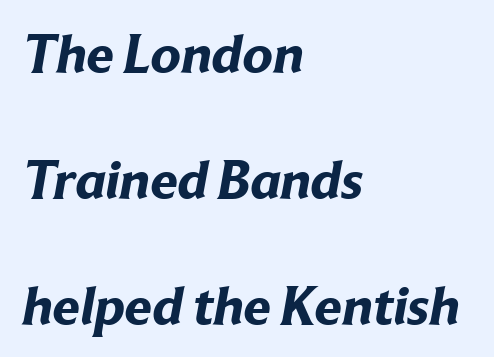
Q: Is the text bold? A: Yes.
Q: Is the typeface a serif or a sans-serif typeface? A: Sans-serif.
Q: Is the text underlined? A: No.
Q: How is the paragraph aligned? A: Left-aligned.
Q: Is the spacing between letters normal or unusually wide? A: Normal.
Q: Is the spacing between lines tight, normal or loose? A: Loose.
Q: Width (condensed, normal, or wide)? A: Normal.
Q: Stroke contrast? A: Low.
Q: x-height? A: Medium.
Q: Monospaced? A: No.
